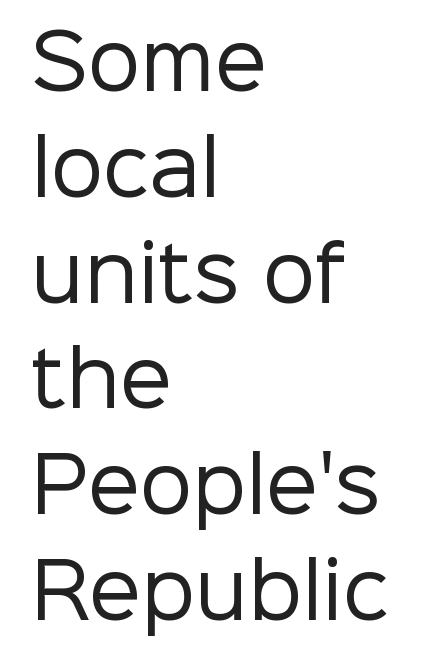
Q: Is the text bold? A: No.
Q: Is the text italic (slanted)? A: No, it is upright.
Q: Is the typeface a serif or a sans-serif typeface? A: Sans-serif.
Q: Is the text underlined? A: No.
Q: How is the paragraph aligned? A: Left-aligned.
Q: Is the spacing between letters normal or unusually wide? A: Normal.
Q: Is the spacing between lines tight, normal or loose? A: Normal.
Q: Width (condensed, normal, or wide)? A: Normal.
Q: Stroke contrast? A: Low.
Q: x-height? A: Medium.
Q: Monospaced? A: No.
